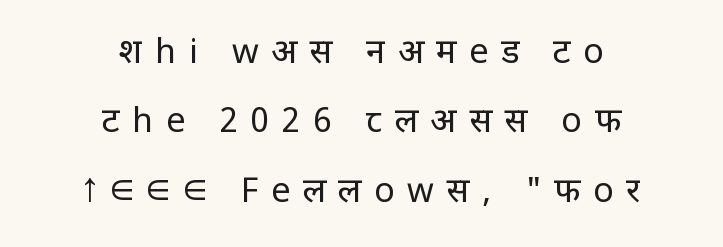
Q: Is the text bold? A: No.
Q: Is the text italic (slanted)? A: No, it is upright.
Q: Is the typeface a serif or a sans-serif typeface? A: Sans-serif.
Q: Is the text underlined? A: No.
Q: How is the paragraph aligned? A: Centered.
Q: Is the spacing between letters normal or unusually wide? A: Unusually wide.
Q: Is the spacing between lines tight, normal or loose? A: Loose.
Q: Width (condensed, normal, or wide)? A: Normal.
Q: Stroke contrast? A: Low.
Q: x-height? A: Large.
Q: Monospaced? A: No.
